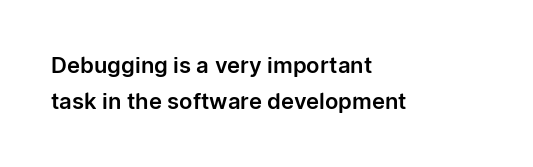
This is roman type, the default non-slanted kind. How are the letters spaced? Ordinarily, with no added tracking. Normally led — the rows are evenly, conventionally spaced. The lines are quadded left. The specimen omits any rule beneath the text block's lines.
